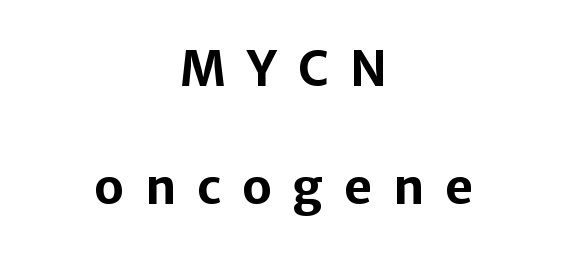
Q: Is the text bold? A: Yes.
Q: Is the text italic (slanted)? A: No, it is upright.
Q: Is the typeface a serif or a sans-serif typeface? A: Sans-serif.
Q: Is the text underlined? A: No.
Q: How is the paragraph aligned? A: Centered.
Q: Is the spacing between letters normal or unusually wide? A: Unusually wide.
Q: Is the spacing between lines tight, normal or loose? A: Loose.
Q: Width (condensed, normal, or wide)? A: Normal.
Q: Stroke contrast? A: Low.
Q: x-height? A: Medium.
Q: Monospaced? A: No.
